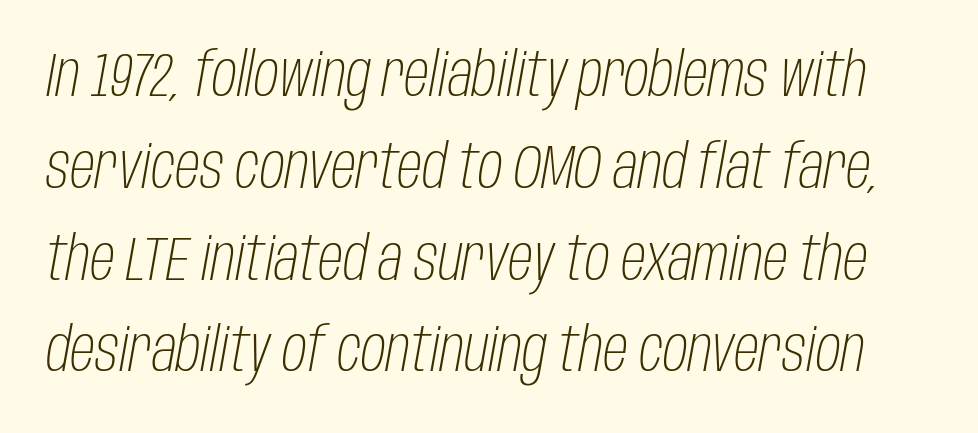
The specimen omits any rule beneath the text block's lines. The line-height multiplier appears to be the usual default. Think of a printed novel: that variable character pitch is what you see here. A light-to-regular cut is what we see here. This sample uses an oblique cut, with every glyph tilted off the vertical. There is no visible air inserted between adjacent glyphs.
